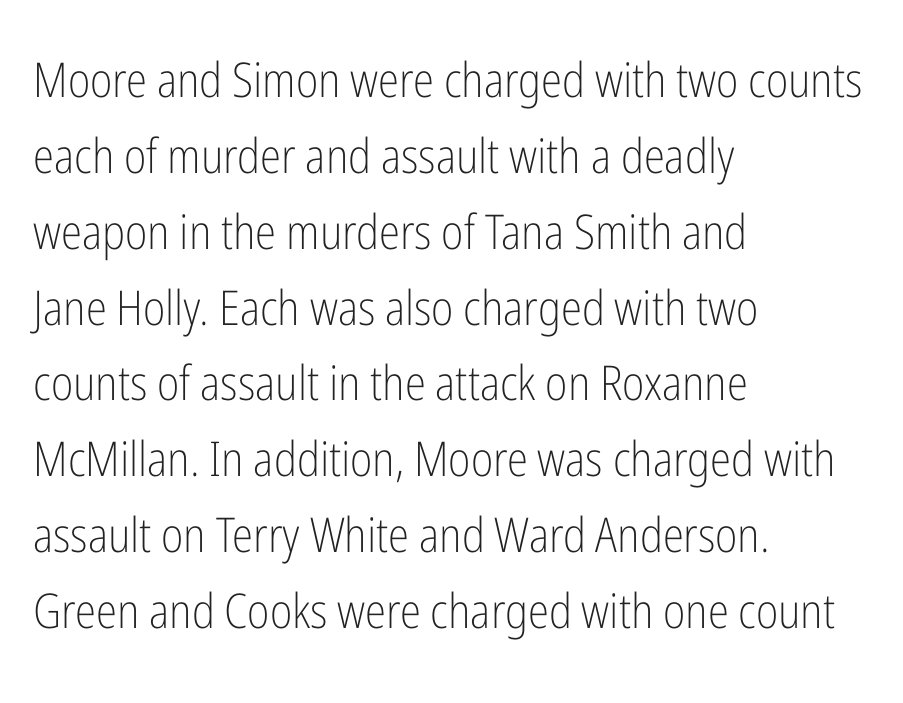
Leading: standard. Leftover space on each line is placed entirely after the last word. Check where the strokes stop: nothing finishes them off — pure sans. No word sits above an underline. Is the stroke heavy? The answer is a plain regular-or-lighter.
